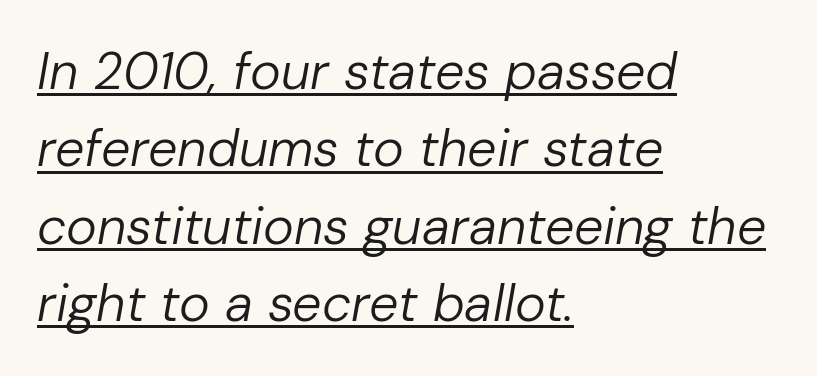
It's the slanting kind of type. Does extra space separate the letters? No, they use regular spacing. Line beginnings align vertically; line endings do not. The characters are drawn with everyday or finer stroke widths. The rendering uses the underline text-decoration.
